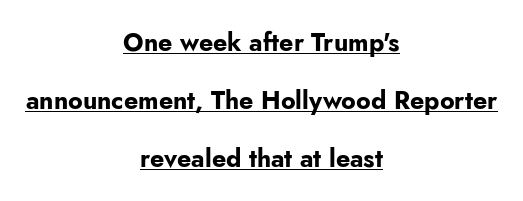
The rendering positions every line midway between the sides. Its strokes are broad and dark, the hallmark of bold type. The letters stand upright; this is a roman face. Rows of type keep a wide berth in the vertical direction. The letters sit at their default tracking, neither squeezed nor spread.
